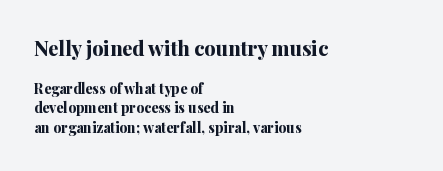
The compositor pushed each line to the left boundary. The passage shown begins with its larger block and ends with its smaller one. The font is running at its bold setting. These lines sit exactly where default settings would place them. Letter spacing: default.
